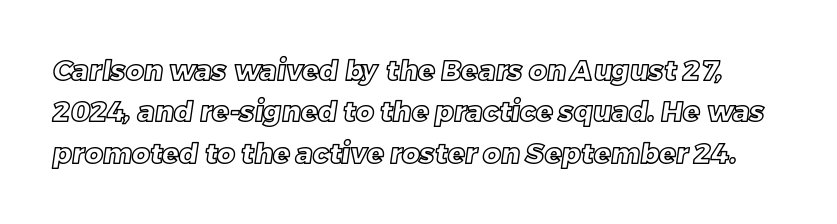
In terms of leading, this rendering sits right in the middle. The horizontal fit of the characters is conventional and even. This sample has the flowing, uneven cadence of proportional lettering. Beneath every word, the page is bare.
